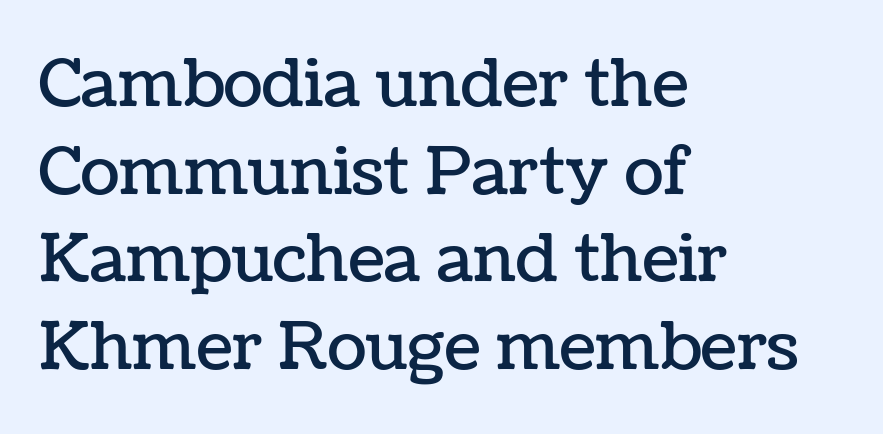
The image shows 65 px text type, upright; set left-aligned, normal line spacing (1.35x), normal letter spacing, not underlined; low stroke contrast and a medium x-height.
